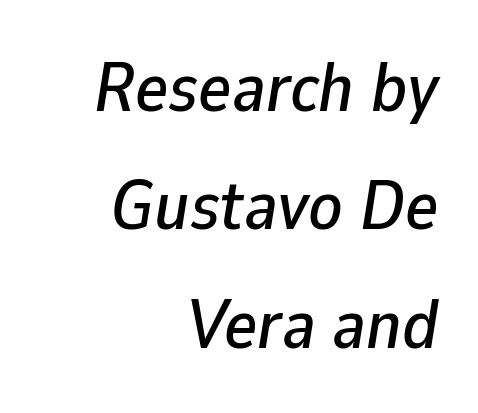
Q: Is the text italic (slanted)? A: Yes, it leans right by about 9 degrees.
Q: Is the text underlined? A: No.
Q: How is the paragraph aligned? A: Right-aligned.
Q: Is the spacing between letters normal or unusually wide? A: Normal.
Q: Is the spacing between lines tight, normal or loose? A: Normal.
Q: Width (condensed, normal, or wide)? A: Normal.
Q: Stroke contrast? A: Low.
Q: x-height? A: Medium.
Q: Monospaced? A: No.
